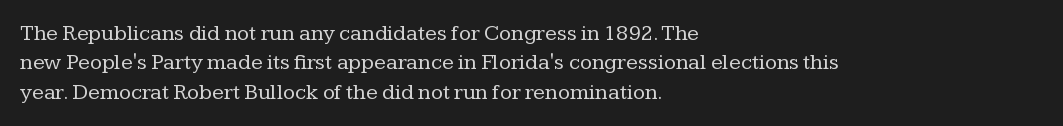
{"italic": "no", "bold": "no", "underline": "no", "align": "left", "line_spacing": "normal", "line_spacing_ratio": 1.33, "letter_spacing": "normal", "letter_spacing_em": 0.0, "glyph_px": 22}
